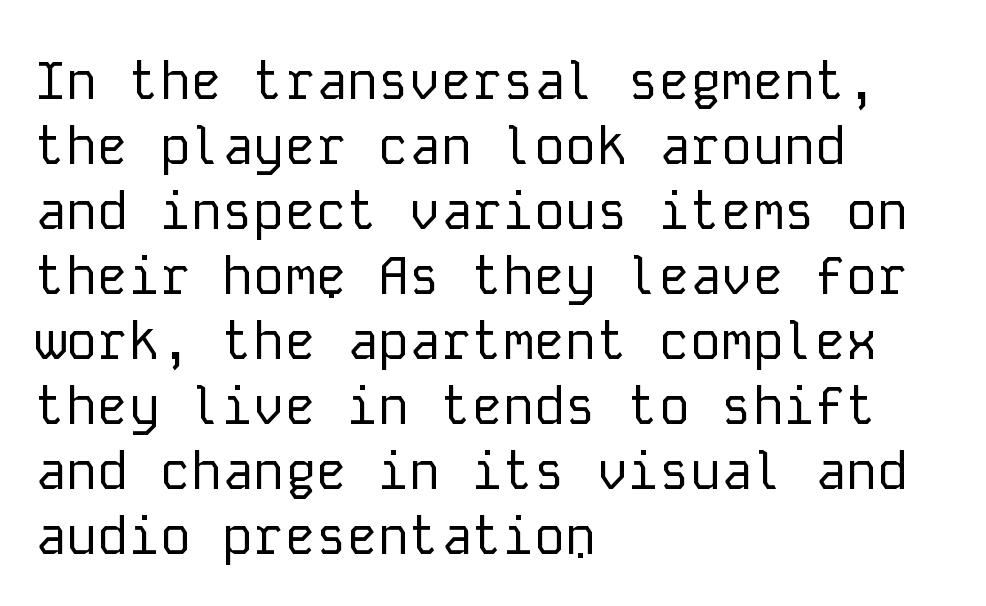
Default kerning and tracking; the words read as compact shapes. Just letters on the line, the space beneath them empty. Summary of weight: not heavy and not bold. Visually the block forms a straight wall on the left and a jagged coastline on the right. Is this a fixed-width face? Yes — each glyph sits in an identical cell. The text was rendered using a sans face with plain stroke endings.
